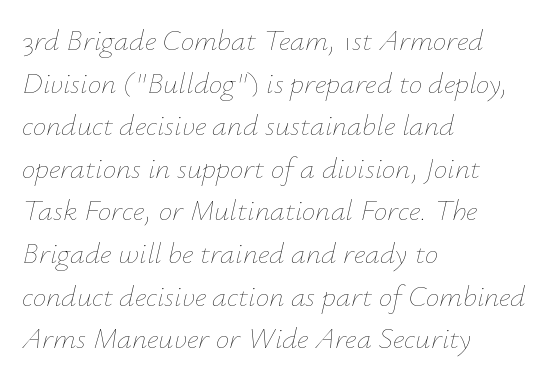
Q: Is the text bold? A: No.
Q: Is the text italic (slanted)? A: Yes, it leans right by about 12 degrees.
Q: Is the text underlined? A: No.
Q: How is the paragraph aligned? A: Left-aligned.
Q: Is the spacing between letters normal or unusually wide? A: Normal.
Q: Is the spacing between lines tight, normal or loose? A: Normal.
Q: Width (condensed, normal, or wide)? A: Normal.
Q: Stroke contrast? A: Low.
Q: x-height? A: Small.
Q: Monospaced? A: No.
